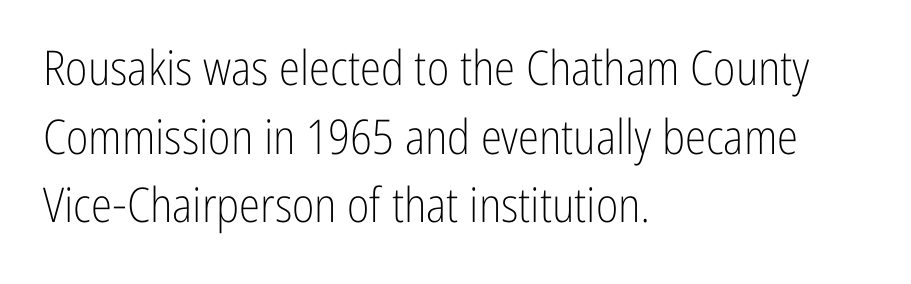
Counters stay open thanks to moderate or lighter strokes. Look at the bottom of the vertical strokes: they stop flat, with no serifs. This sample has the flowing, uneven cadence of proportional lettering. These lines keep a tight, regular rhythm from letter to letter. Characters remain perfectly vertical along every line. Regarding leading, the lines here are spaced in the standard way.
